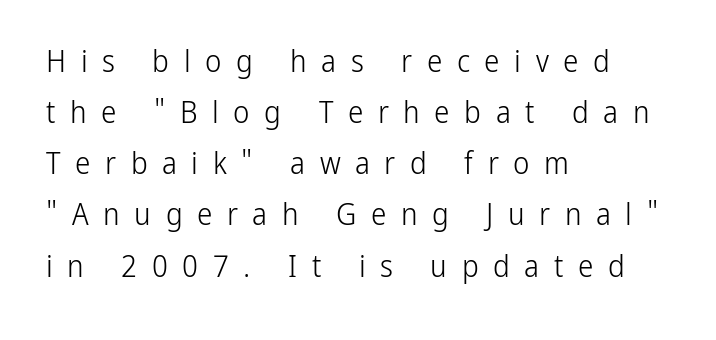
The rendering uses natural spacing where letterforms have individual widths. These lines are composed in type without serifs. Weight class: somewhere from thin through regular. Each line starts at the same left margin while the right side varies. Does extra space separate the letters? Yes, quite a lot of it.
